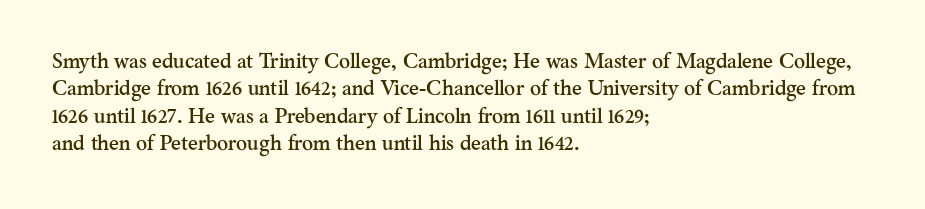
Q: Is the text italic (slanted)? A: No, it is upright.
Q: Is the text underlined? A: No.
Q: How is the paragraph aligned? A: Left-aligned.
Q: Is the spacing between letters normal or unusually wide? A: Normal.
Q: Is the spacing between lines tight, normal or loose? A: Normal.
